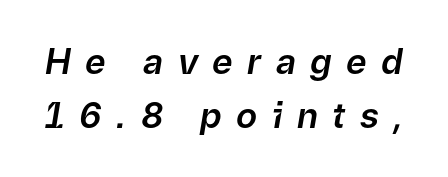
Q: Is the text italic (slanted)? A: Yes, it leans right by about 9 degrees.
Q: Is the text underlined? A: No.
Q: Is the spacing between letters normal or unusually wide? A: Unusually wide.
Q: Is the spacing between lines tight, normal or loose? A: Normal.
Q: Width (condensed, normal, or wide)? A: Normal.
Q: Stroke contrast? A: Low.
Q: x-height? A: Medium.
Q: Monospaced? A: No.
